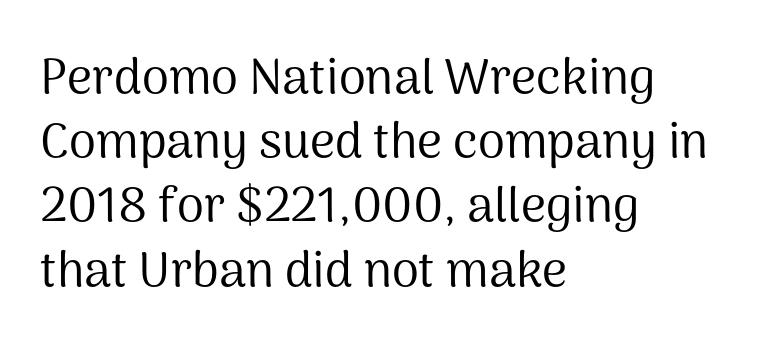
The rendering keeps characters at their native spacing. A classic flush-left, rag-right setting is used for this passage. These lines are rendered in a variable-pitch font. If you drew a line through each stem, it would be perfectly vertical.
